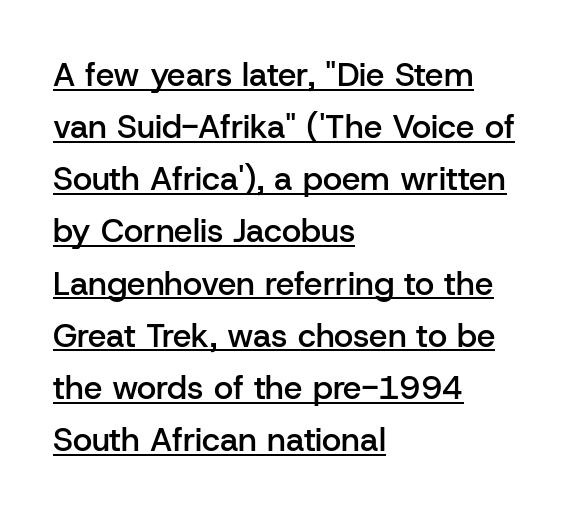
Q: Is the text bold? A: Semi-bold.
Q: Is the text italic (slanted)? A: No, it is upright.
Q: Is the typeface a serif or a sans-serif typeface? A: Sans-serif.
Q: Is the text underlined? A: Yes.
Q: How is the paragraph aligned? A: Left-aligned.
Q: Is the spacing between letters normal or unusually wide? A: Normal.
Q: Is the spacing between lines tight, normal or loose? A: Normal.
Q: Width (condensed, normal, or wide)? A: Normal.
Q: Stroke contrast? A: Low.
Q: x-height? A: Medium.
Q: Monospaced? A: No.
